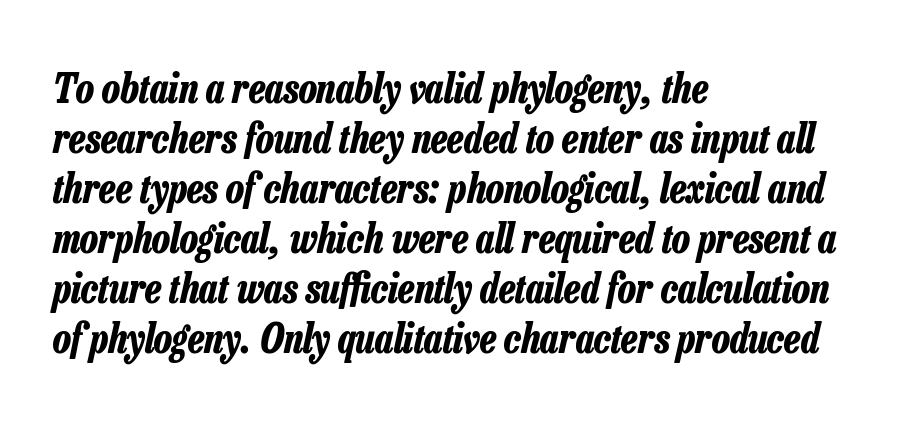
The image shows 40 px bold, condensed type, italic (leaning right); set left-aligned, normal line spacing (1.25x), normal letter spacing, not underlined; low stroke contrast and a medium x-height.
